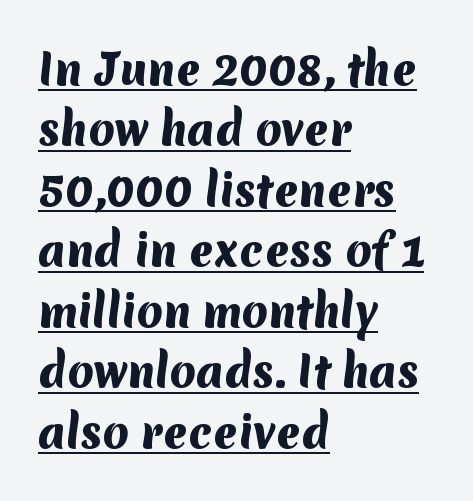
Q: Is the text bold? A: Yes.
Q: Is the typeface a serif or a sans-serif typeface? A: Sans-serif.
Q: Is the text underlined? A: Yes.
Q: How is the paragraph aligned? A: Left-aligned.
Q: Is the spacing between letters normal or unusually wide? A: Normal.
Q: Is the spacing between lines tight, normal or loose? A: Normal.
Q: Width (condensed, normal, or wide)? A: Normal.
Q: Stroke contrast? A: Medium.
Q: x-height? A: Medium.
Q: Monospaced? A: No.
